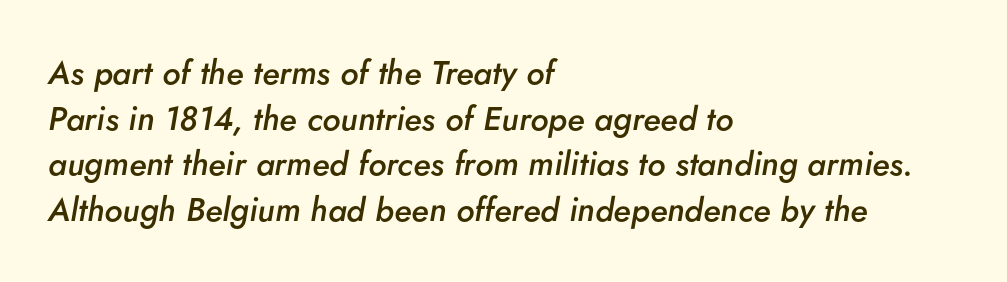
Q: Is the text bold? A: Semi-bold.
Q: Is the text italic (slanted)? A: Yes, it leans right by about 5 degrees.
Q: Is the text underlined? A: No.
Q: How is the paragraph aligned? A: Left-aligned.
Q: Is the spacing between letters normal or unusually wide? A: Normal.
Q: Is the spacing between lines tight, normal or loose? A: Normal.
Q: Width (condensed, normal, or wide)? A: Normal.
Q: Stroke contrast? A: Low.
Q: x-height? A: Small.
Q: Monospaced? A: No.
